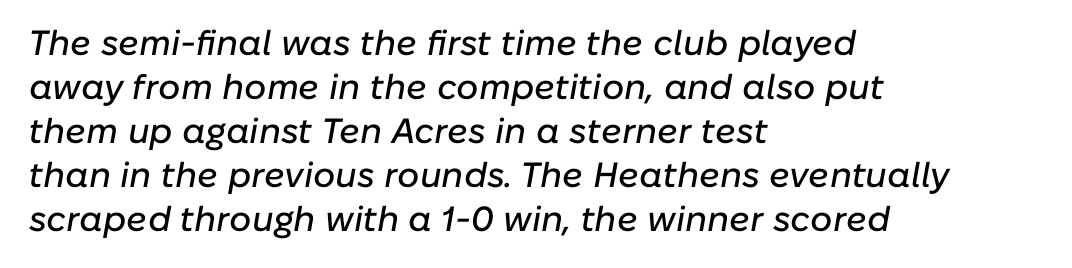
Q: Is the text italic (slanted)? A: Yes, it leans right by about 10 degrees.
Q: Is the text underlined? A: No.
Q: How is the paragraph aligned? A: Left-aligned.
Q: Is the spacing between letters normal or unusually wide? A: Normal.
Q: Is the spacing between lines tight, normal or loose? A: Normal.
Q: Width (condensed, normal, or wide)? A: Normal.
Q: Stroke contrast? A: Low.
Q: x-height? A: Medium.
Q: Monospaced? A: No.
